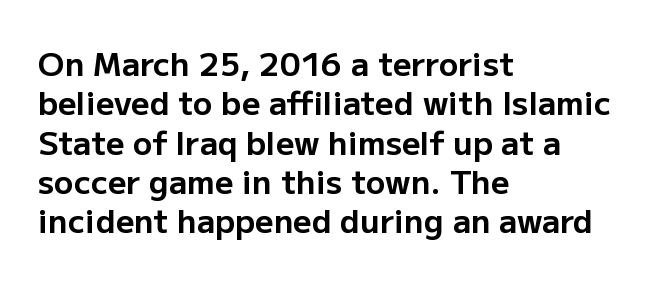
The image shows 32 px bold sans-serif type, upright; set left-aligned, line spacing 1.23x, normal letter spacing, not underlined; low stroke contrast and a medium x-height.
